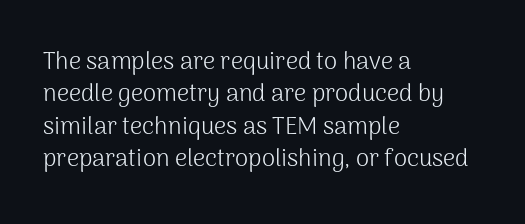
{"italic": "no", "bold": "no", "underline": "no", "align": "left", "line_spacing": "normal", "line_spacing_ratio": 1.35, "letter_spacing": "normal", "letter_spacing_em": 0.0, "glyph_px": 24}
